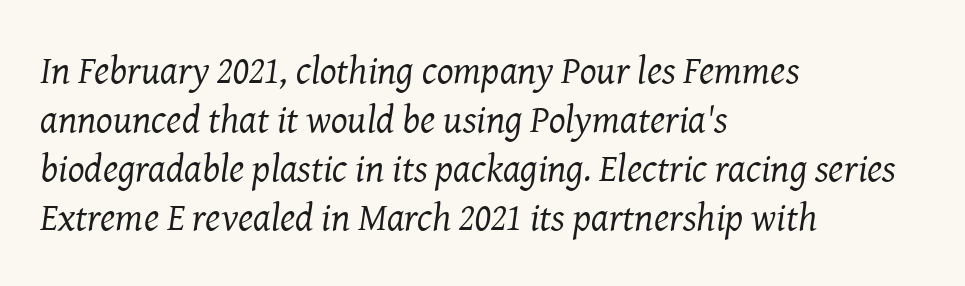
{"serif": "yes", "italic": "yes", "lean": "right", "slant_degrees": 8, "bold": "no", "weight": "regular", "width": "normal", "stroke_contrast": "medium", "x_height": "medium", "monospaced": "no", "underline": "no", "align": "left", "line_spacing": "normal", "line_spacing_ratio": 1.26, "letter_spacing": "normal", "letter_spacing_em": 0.0, "glyph_px": 39}
